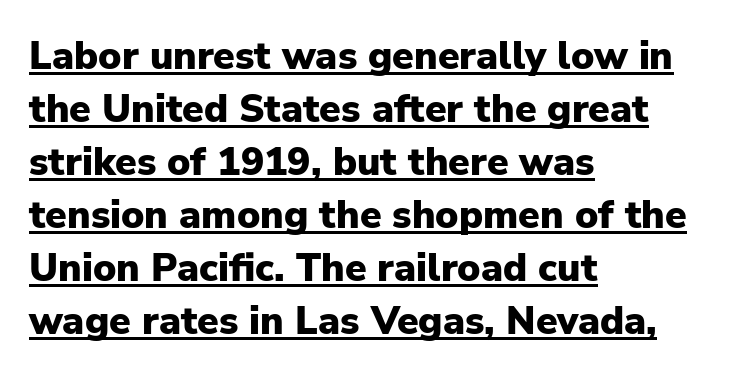
Q: Is the text bold? A: Yes.
Q: Is the text italic (slanted)? A: No, it is upright.
Q: Is the typeface a serif or a sans-serif typeface? A: Sans-serif.
Q: Is the text underlined? A: Yes.
Q: How is the paragraph aligned? A: Left-aligned.
Q: Is the spacing between letters normal or unusually wide? A: Normal.
Q: Is the spacing between lines tight, normal or loose? A: Normal.
Q: Width (condensed, normal, or wide)? A: Normal.
Q: Stroke contrast? A: Low.
Q: x-height? A: Medium.
Q: Monospaced? A: No.
